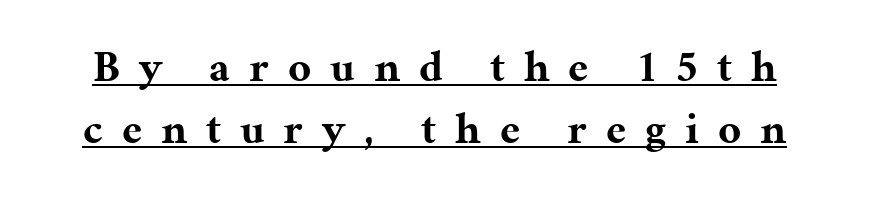
The image shows 44 px bold serif type, upright; set normal line spacing (1.4x), unusually wide letter spacing (+0.43 em), underlined; medium stroke contrast and a medium x-height.
